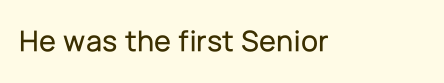
Q: Is the text italic (slanted)? A: No, it is upright.
Q: Is the typeface a serif or a sans-serif typeface? A: Sans-serif.
Q: Is the text underlined? A: No.
Q: Is the spacing between letters normal or unusually wide? A: Normal.
Q: Width (condensed, normal, or wide)? A: Normal.
Q: Stroke contrast? A: Low.
Q: x-height? A: Medium.
Q: Monospaced? A: No.
